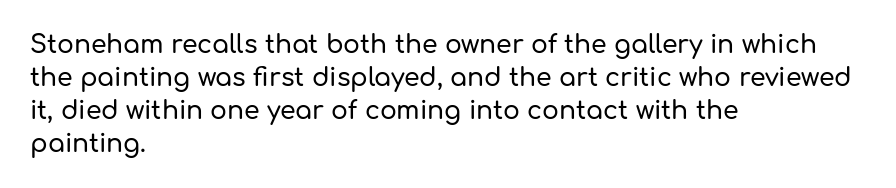
{"italic": "no", "underline": "no", "align": "left", "line_spacing": "normal", "line_spacing_ratio": 1.32, "letter_spacing": "normal", "letter_spacing_em": 0.0, "glyph_px": 25}
